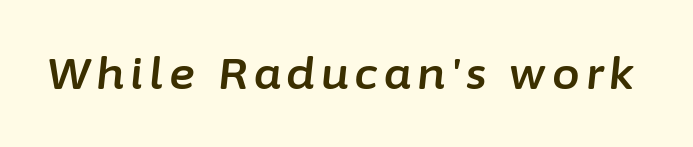
{"italic": "yes", "lean": "right", "slant_degrees": 6, "width": "normal", "stroke_contrast": "low", "x_height": "medium", "monospaced": "no", "underline": "no", "glyph_px": 44}
